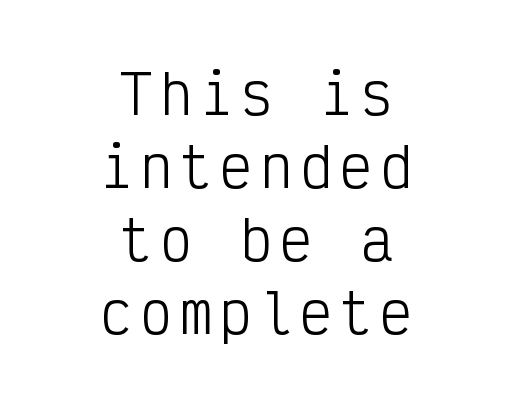
{"serif": "no", "italic": "no", "bold": "no", "weight": "light", "width": "condensed", "stroke_contrast": "low", "x_height": "medium", "monospaced": "yes", "underline": "no", "align": "center", "line_spacing": "normal", "line_spacing_ratio": 1.35, "glyph_px": 54}
